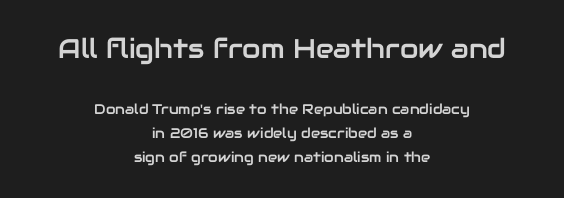
The image shows 27 px text type, upright; set centered, line spacing 1.74x, normal letter spacing, not underlined; the first (top) block is 1.93x larger.
